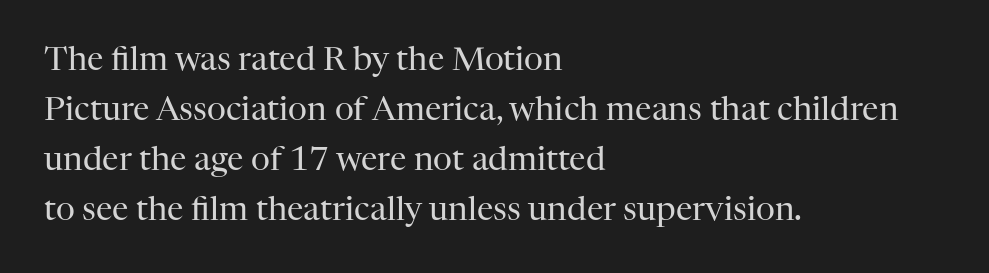
{"serif": "yes", "italic": "no", "bold": "no", "weight": "regular", "width": "normal", "stroke_contrast": "high", "x_height": "medium", "monospaced": "no", "underline": "no", "align": "left", "line_spacing": "normal", "line_spacing_ratio": 1.52, "letter_spacing": "normal", "letter_spacing_em": 0.0, "glyph_px": 33}
